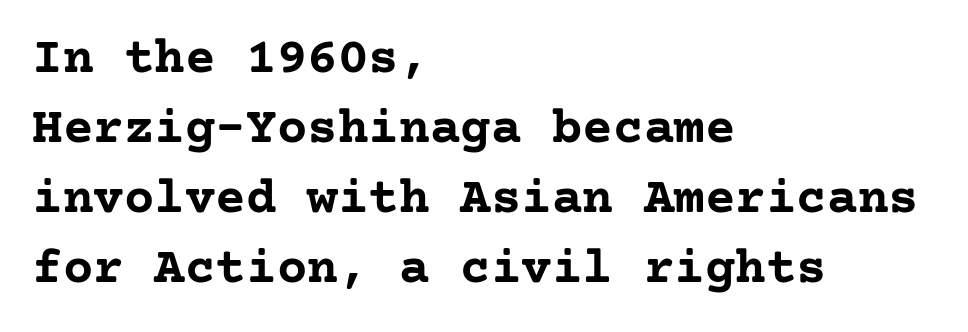
The characters look thick and weighty, a clear bold. Quick note: underline off. Quick note: interline space is typical. Characters follow at the spacing the type designer built in. Typeset ragged right — the left edge is the straight one. The text was rendered using a seriffed face with decorative stroke endings.
